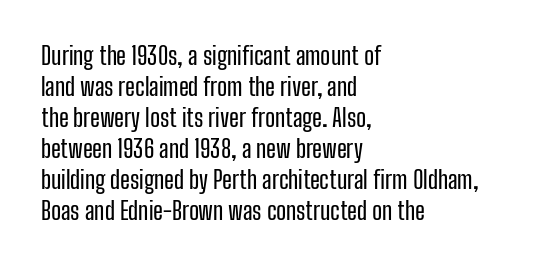
The rag falls on the right side of this text block. How would I describe the line gaps? Plain and ordinary. Ordinary non-slanted type is in use. The gaps between neighbouring characters are ordinary and unremarkable.
